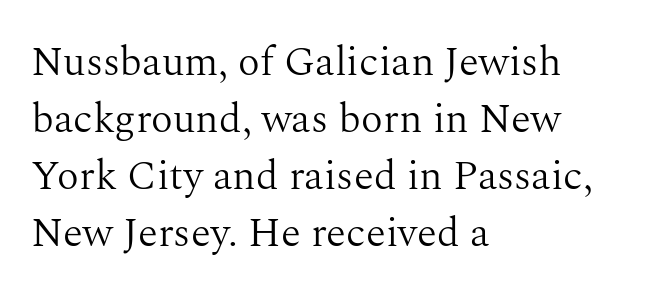
{"serif": "yes", "italic": "no", "bold": "no", "weight": "light", "width": "normal", "stroke_contrast": "medium", "x_height": "medium", "monospaced": "no", "underline": "no", "align": "left", "line_spacing": "normal", "line_spacing_ratio": 1.39, "letter_spacing": "normal", "letter_spacing_em": 0.0, "glyph_px": 41}
